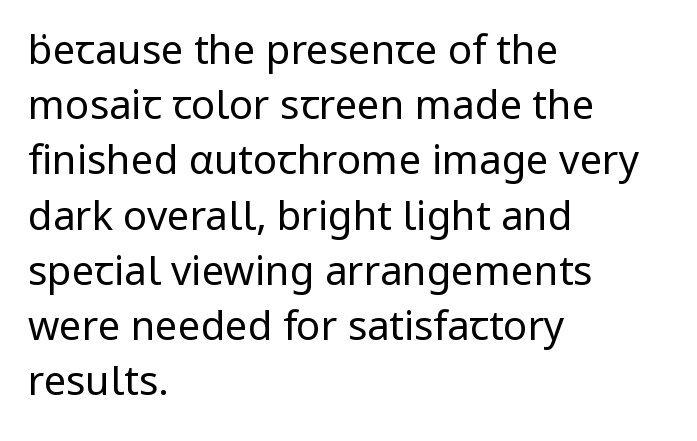
{"serif": "no", "italic": "no", "bold": "no", "weight": "regular", "width": "normal", "stroke_contrast": "low", "x_height": "medium", "monospaced": "no", "underline": "no", "align": "left", "line_spacing": "normal", "line_spacing_ratio": 1.38, "letter_spacing": "normal", "letter_spacing_em": 0.0, "glyph_px": 40}
